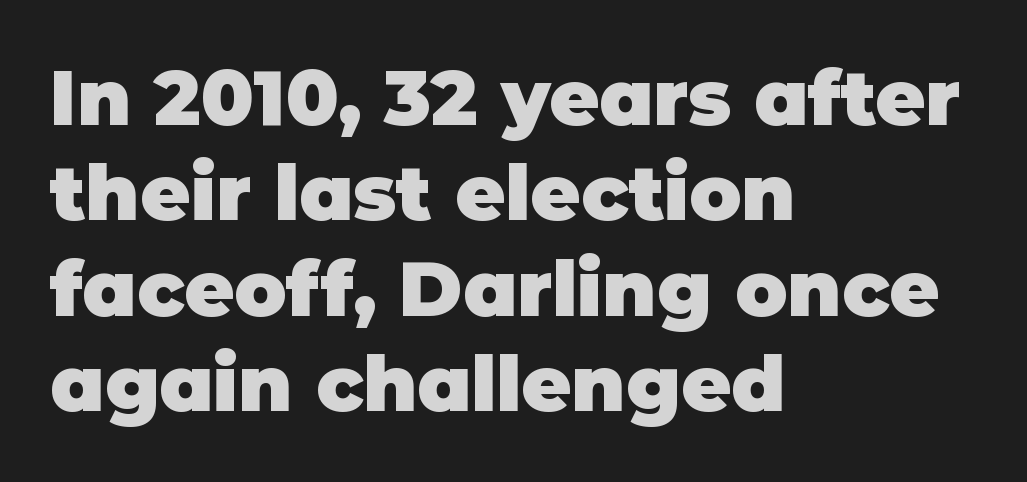
The image shows 77 px heavy sans-serif type, upright; set left-aligned, line spacing 1.24x, normal letter spacing, not underlined; low stroke contrast and a large x-height.
